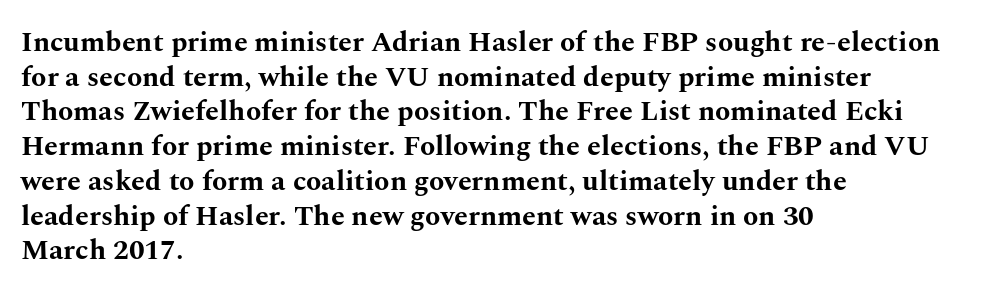
Q: Is the text bold? A: Yes.
Q: Is the text italic (slanted)? A: No, it is upright.
Q: Is the typeface a serif or a sans-serif typeface? A: Serif.
Q: Is the text underlined? A: No.
Q: How is the paragraph aligned? A: Left-aligned.
Q: Is the spacing between letters normal or unusually wide? A: Normal.
Q: Width (condensed, normal, or wide)? A: Wide.
Q: Stroke contrast? A: Medium.
Q: x-height? A: Medium.
Q: Monospaced? A: No.
